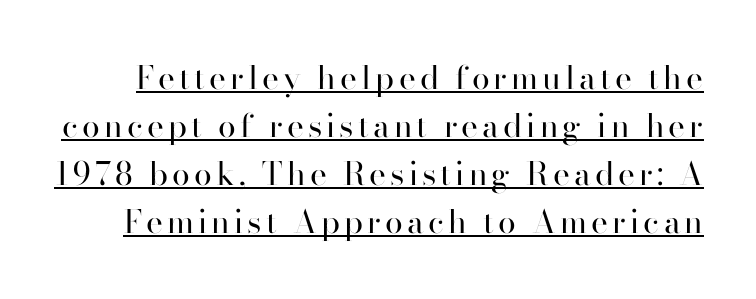
{"serif": "no", "italic": "no", "bold": "no", "weight": "regular", "width": "normal", "stroke_contrast": "high", "x_height": "small", "monospaced": "no", "underline": "yes", "line_spacing": "normal", "line_spacing_ratio": 1.5, "glyph_px": 32}
